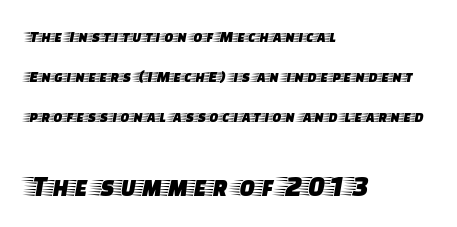
Q: Is the text italic (slanted)? A: Yes.
Q: Is the typeface a serif or a sans-serif typeface? A: Serif.
Q: Is the text underlined? A: No.
Q: How is the paragraph aligned? A: Left-aligned.
Q: Is the spacing between letters normal or unusually wide? A: Normal.
Q: Is the spacing between lines tight, normal or loose? A: Loose.
Q: Which block of text is set in a larger size, the first (top) or the second (bottom)? A: The second (bottom) one.
Q: Width (condensed, normal, or wide)? A: Wide.
Q: Stroke contrast? A: Low.
Q: x-height? A: Large.
Q: Monospaced? A: No.
